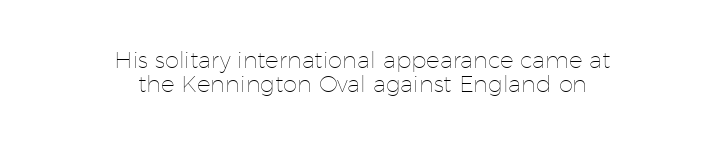
Q: Is the text bold? A: No.
Q: Is the text italic (slanted)? A: No, it is upright.
Q: Is the text underlined? A: No.
Q: How is the paragraph aligned? A: Centered.
Q: Is the spacing between letters normal or unusually wide? A: Normal.
Q: Is the spacing between lines tight, normal or loose? A: Tight.
